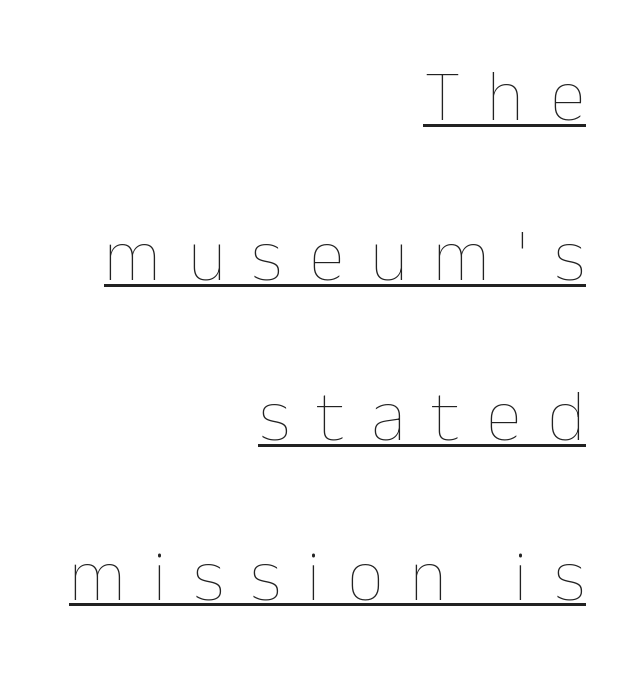
The tracking jumps out immediately: characters are airy and widely separated. On a weight scale, this lands at 450 or below. Alignment: flush right. Every word sits above its own underline.
